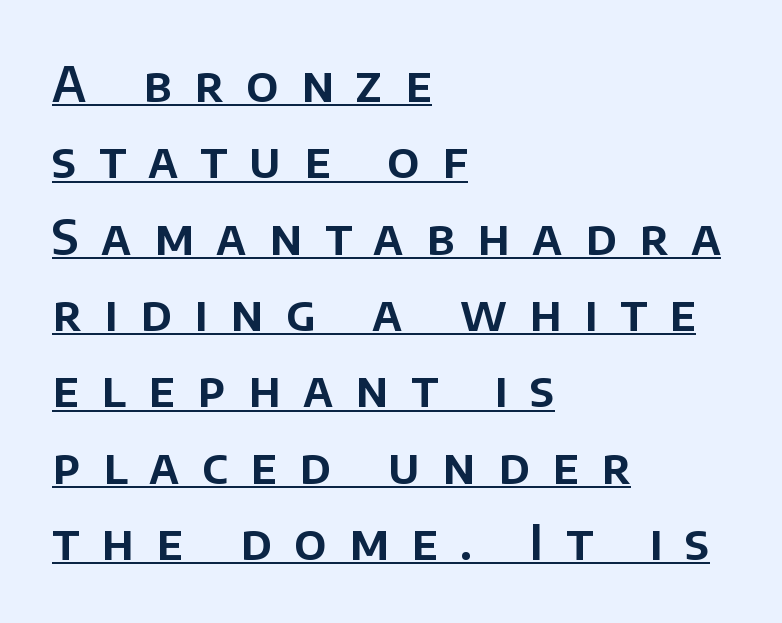
The image shows 48 px sans-serif type, upright; set left-aligned, normal line spacing (1.59x), unusually wide letter spacing (+0.47 em), underlined; low stroke contrast and a large x-height.
